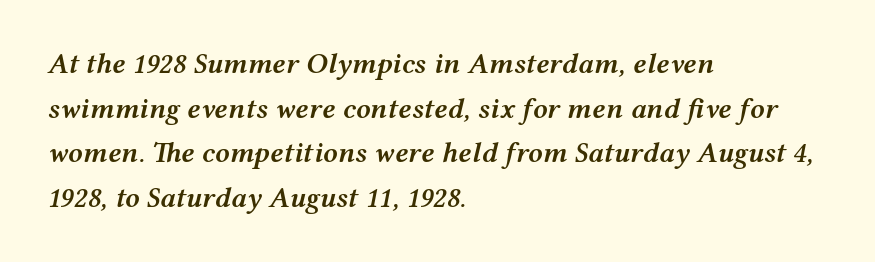
{"italic": "yes", "lean": "right", "slant_degrees": 12, "bold": "semi", "weight": "semibold", "width": "wide", "stroke_contrast": "medium", "x_height": "medium", "monospaced": "no", "underline": "no", "align": "left", "line_spacing": "normal", "line_spacing_ratio": 1.54, "letter_spacing": "normal", "letter_spacing_em": 0.0, "glyph_px": 29}
